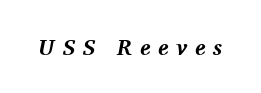
The image shows 22 px bold type, italic (leaning right); set unusually wide letter spacing (+0.35 em), not underlined.
